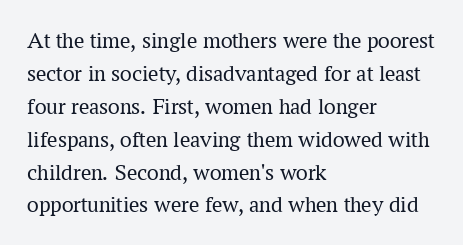
The image shows 23 px text type, upright; set left-aligned, normal line spacing (1.43x), normal letter spacing, not underlined.
